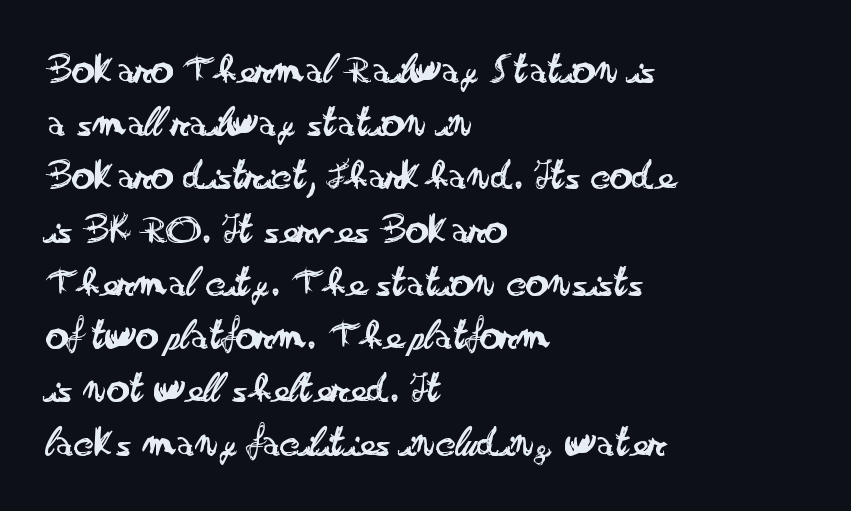
Q: Is the text bold? A: No.
Q: Is the text italic (slanted)? A: No, it is upright.
Q: Is the typeface a serif or a sans-serif typeface? A: Sans-serif.
Q: Is the text underlined? A: No.
Q: How is the paragraph aligned? A: Left-aligned.
Q: Is the spacing between letters normal or unusually wide? A: Normal.
Q: Width (condensed, normal, or wide)? A: Wide.
Q: Stroke contrast? A: Low.
Q: x-height? A: Small.
Q: Monospaced? A: No.
